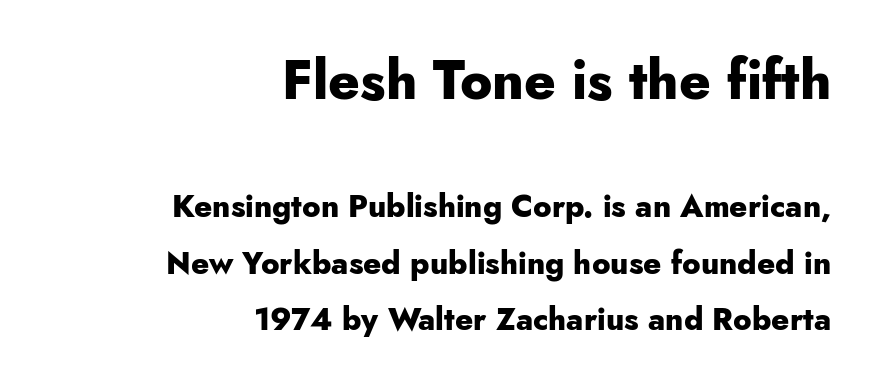
{"serif": "no", "italic": "no", "bold": "yes", "weight": "heavy", "width": "normal", "stroke_contrast": "low", "x_height": "small", "monospaced": "no", "underline": "no", "align": "right", "line_spacing_ratio": 1.83, "letter_spacing": "normal", "letter_spacing_em": 0.0, "larger_block": "first", "size_ratio": 1.74, "glyph_px": 54}
